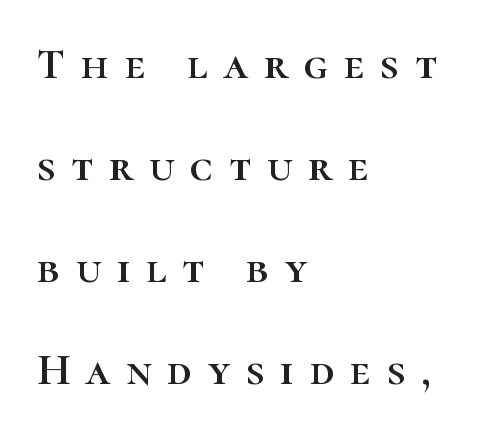
The image shows 44 px text type, upright; set left-aligned, loose line spacing (2.32x), unusually wide letter spacing (+0.36 em), not underlined; high stroke contrast and a medium x-height.
